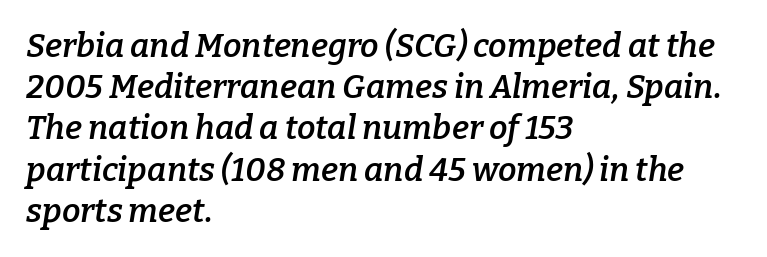
Yep, that's italic — everything's leaning. Clear beneath every line of the passage. The paragraph has a hard left edge and a soft right edge. Look at the bottom of the vertical strokes: they flare into serifs here. The rendering keeps characters at their native spacing.
